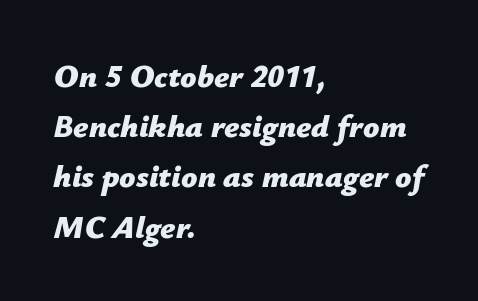
{"italic": "yes", "lean": "right", "slant_degrees": 12, "bold": "yes", "weight": "bold", "width": "normal", "stroke_contrast": "low", "x_height": "medium", "monospaced": "no", "underline": "no", "align": "left", "line_spacing": "normal", "line_spacing_ratio": 1.57, "letter_spacing": "normal", "letter_spacing_em": 0.0, "glyph_px": 32}
